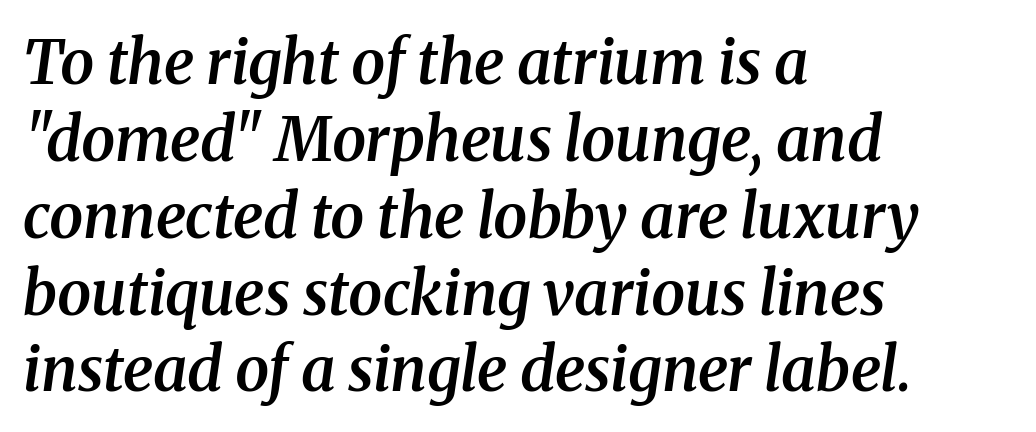
The image shows 61 px semibold serif type, italic (leaning right); set left-aligned, normal line spacing (1.26x), normal letter spacing, not underlined; medium stroke contrast and a medium x-height.
